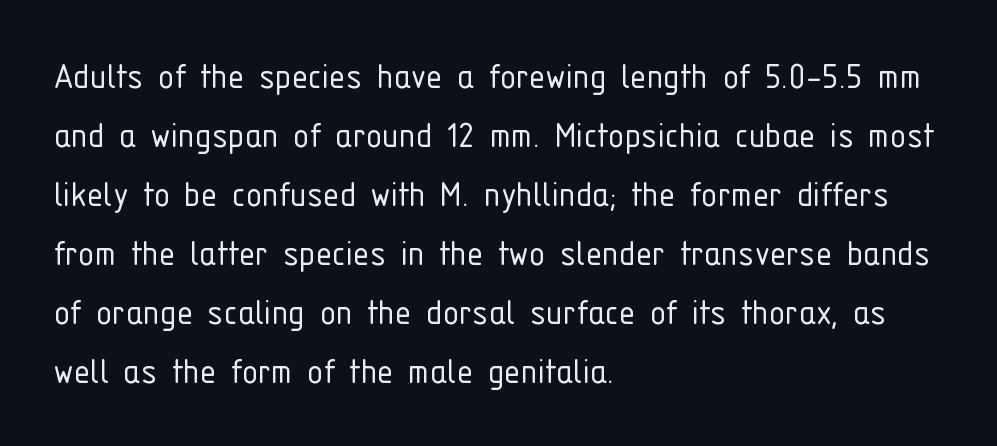
Is this a heavy cut? Hardly; it is regular or lighter. The setting favours the left margin, as ordinary paragraphs usually do. Rows of type keep a routine distance in the vertical direction. A typesetter would call this proportional, since set widths differ per character. What kind of face is this? One without serifs — a sans. Check under the words: just untouched page.
